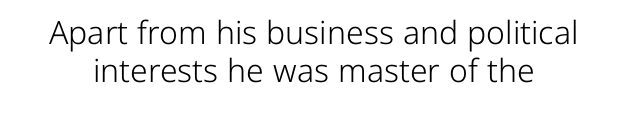
Look at the tracking — it's just the regular setting, nothing added. Do the letters lean? They stand straight. The baseline area is clear. Weight: not bold — regular or lighter. Serifs: no, the terminals of the letterforms are clean.
